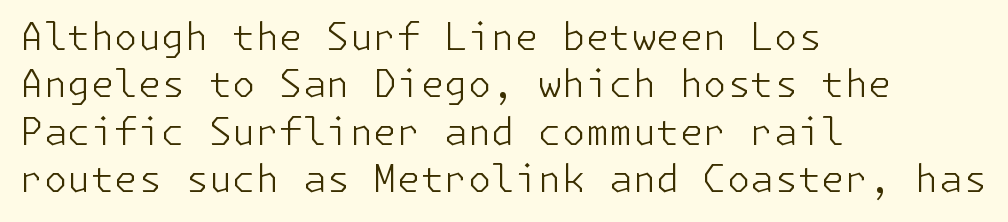
The image shows 38 px light sans-serif type, upright; set left-aligned, normal line spacing (1.25x), normal letter spacing, not underlined; low stroke contrast and a medium x-height.
